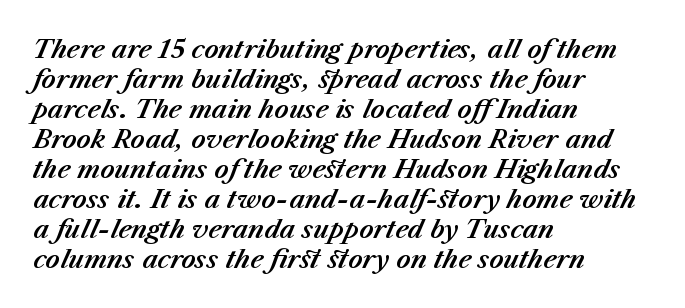
{"italic": "yes", "lean": "right", "slant_degrees": 23, "underline": "no", "align": "left", "line_spacing_ratio": 1.2, "letter_spacing": "normal", "letter_spacing_em": 0.0, "glyph_px": 25}
